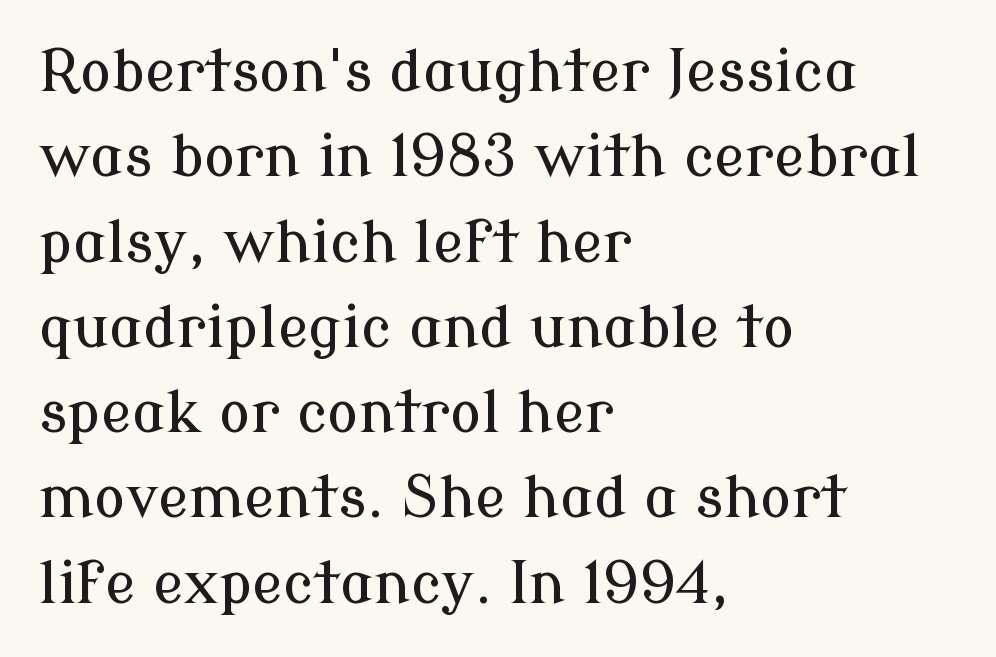
{"serif": "yes", "italic": "no", "width": "normal", "stroke_contrast": "low", "x_height": "medium", "monospaced": "no", "underline": "no", "align": "left", "line_spacing": "normal", "line_spacing_ratio": 1.47, "letter_spacing": "normal", "letter_spacing_em": 0.0, "glyph_px": 58}
